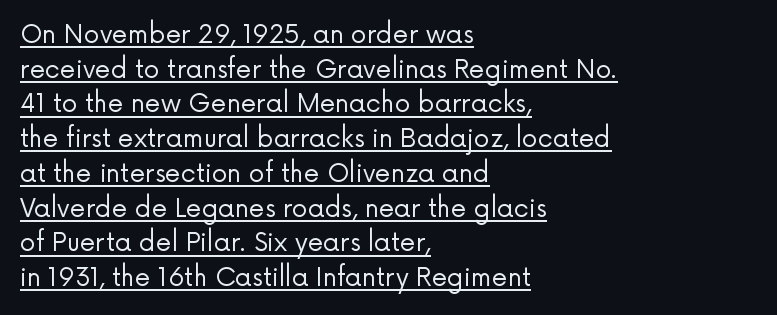
Q: Is the text bold? A: No.
Q: Is the text italic (slanted)? A: No, it is upright.
Q: Is the text underlined? A: Yes.
Q: How is the paragraph aligned? A: Left-aligned.
Q: Is the spacing between letters normal or unusually wide? A: Normal.
Q: Is the spacing between lines tight, normal or loose? A: Normal.
